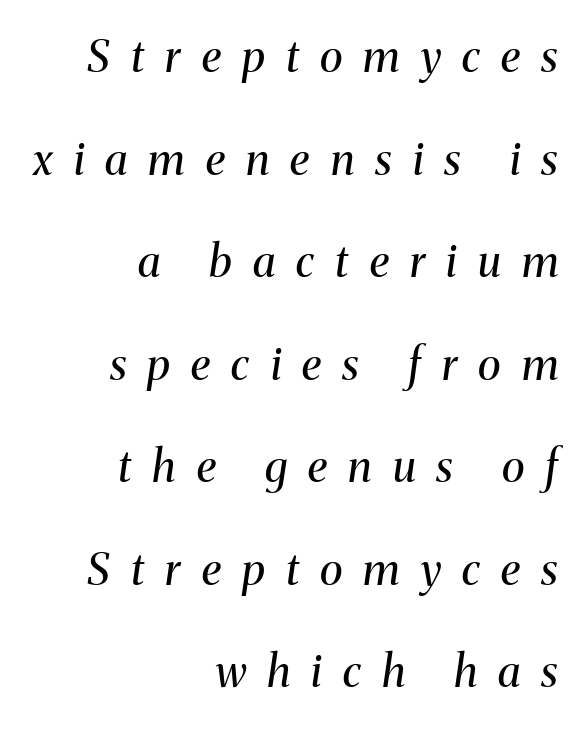
The image shows 44 px regular-weight serif type, italic (leaning right); set right-aligned, loose line spacing (2.33x), unusually wide letter spacing (+0.48 em), not underlined; medium stroke contrast and a medium x-height.
